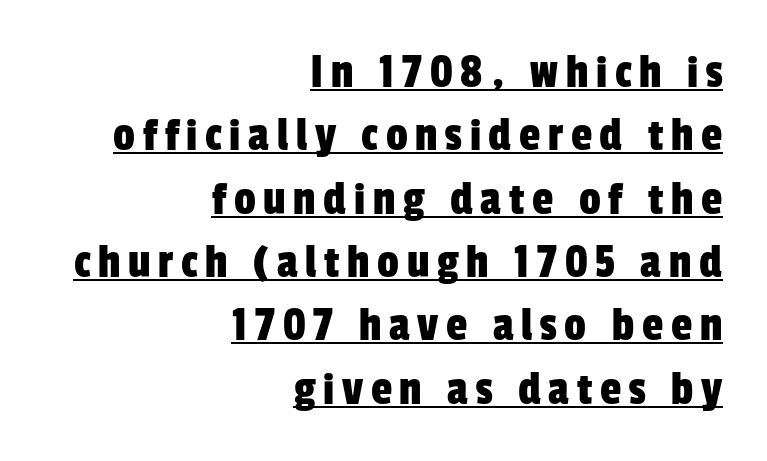
Note the varied advance widths — an 'i' is clearly narrower than an 'm'. How would I describe the line gaps? Plain and ordinary. Is the block centered? No — it sits flush against the right margin. What kind of face is this? One without serifs — a sans.
